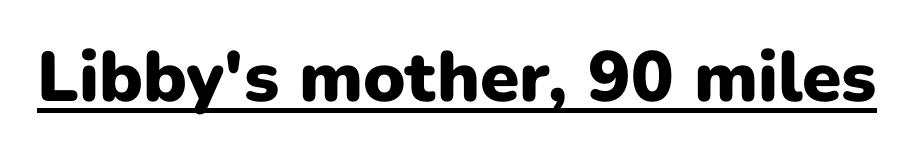
The type is set solid horizontally, with unmodified tracking. Italic? Not at all — the glyphs are vertical. Notice how thick the strokes are: this is what a full bold looks like. Spacing verdict: proportional, widths tailored to each character.
